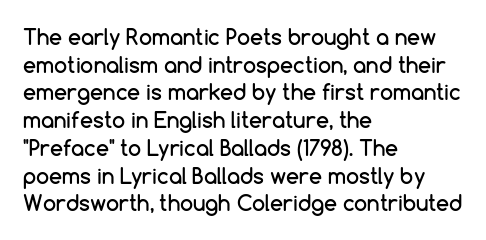
The image shows 21 px text type, upright; set left-aligned, normal line spacing (1.32x), normal letter spacing, not underlined.
